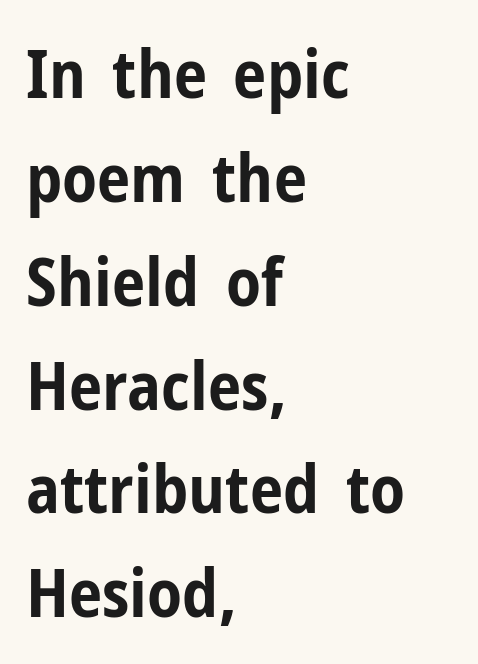
Quick note: not italic, upright. The lines sit at an ordinary, default distance from one another. No feet cap the strokes, marking this as sans-serif type. These lines carry a lot of weight — the face is fully bold. This sample uses plain, unmodified letter spacing.
